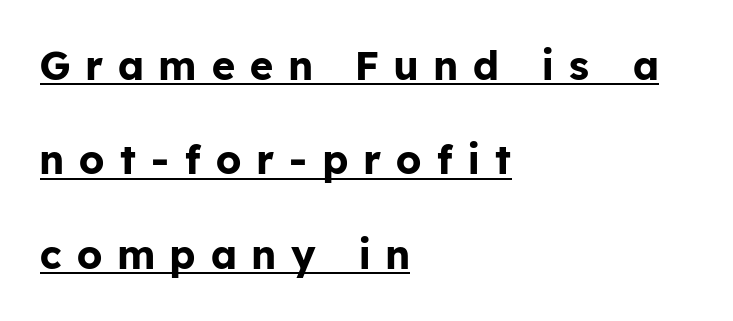
{"serif": "no", "italic": "no", "bold": "yes", "weight": "bold", "width": "normal", "stroke_contrast": "low", "x_height": "medium", "monospaced": "no", "underline": "yes", "align": "left", "line_spacing": "loose", "line_spacing_ratio": 2.36, "letter_spacing": "wide", "letter_spacing_em": 0.39, "glyph_px": 40}
